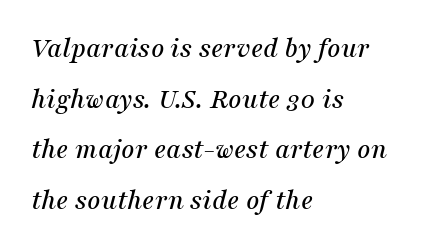
The passage is arranged the way most books set body copy — flush left. Yep, those are serifs on the letters. Do the characters align in a grid? No, the font is proportional. The font's italic variant was chosen for this text. Underline: absent.
